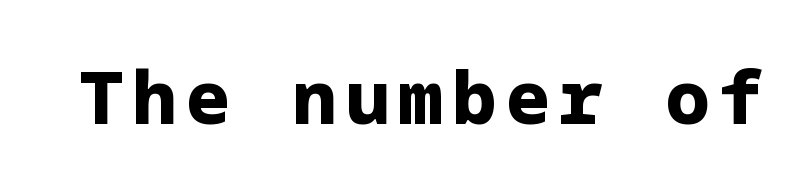
{"serif": "no", "italic": "no", "bold": "yes", "weight": "heavy", "width": "normal", "stroke_contrast": "low", "x_height": "medium", "underline": "no", "glyph_px": 73}
